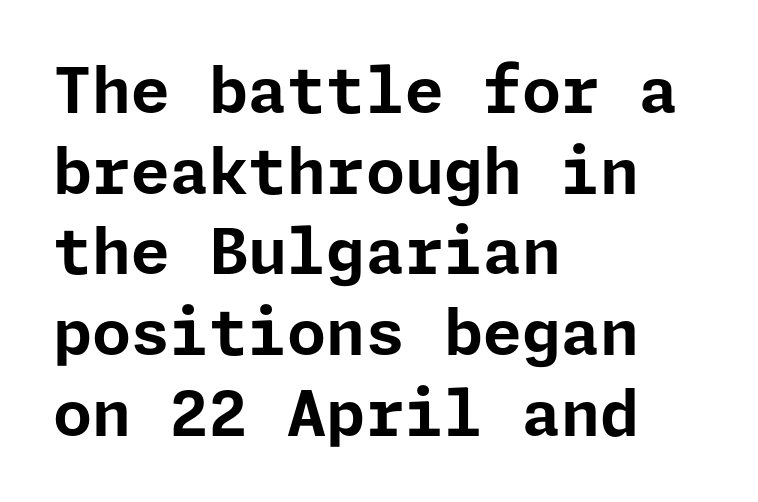
{"serif": "no", "italic": "no", "bold": "yes", "weight": "bold", "width": "normal", "stroke_contrast": "low", "x_height": "medium", "underline": "no", "align": "left", "line_spacing": "normal", "line_spacing_ratio": 1.28, "letter_spacing": "normal", "letter_spacing_em": 0.0, "glyph_px": 63}
